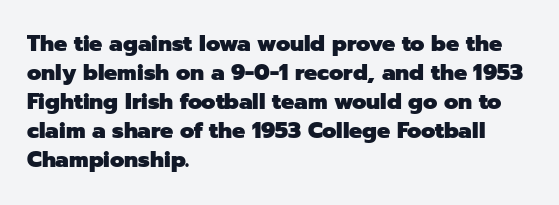
The image shows 22 px bold type, upright; set left-aligned, normal line spacing (1.32x), normal letter spacing, not underlined.
